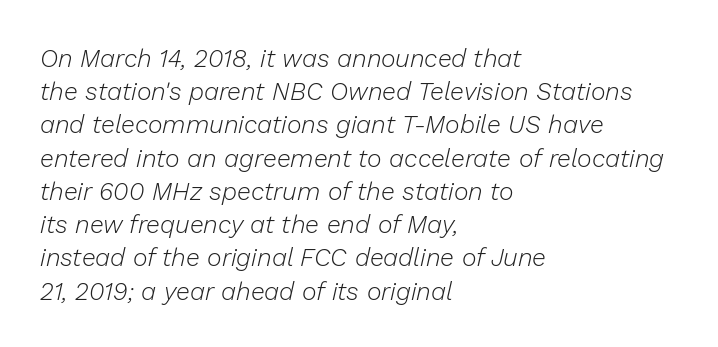
{"italic": "yes", "lean": "right", "slant_degrees": 13, "bold": "no", "underline": "no", "align": "left", "line_spacing": "normal", "line_spacing_ratio": 1.33, "letter_spacing": "normal", "letter_spacing_em": 0.0, "glyph_px": 25}
